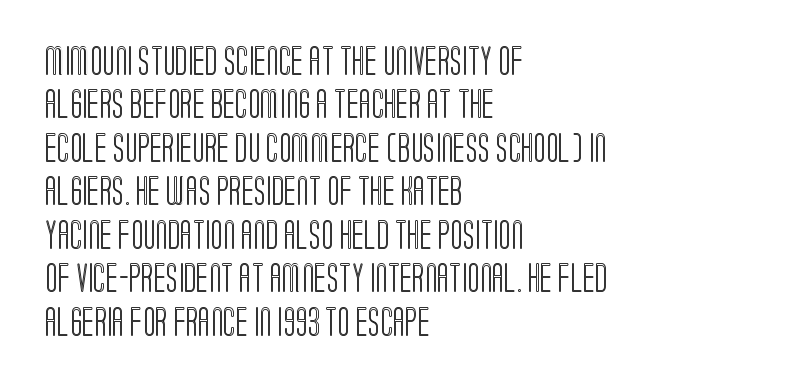
The image shows 29 px condensed type, upright; set left-aligned, normal line spacing (1.5x), normal letter spacing, not underlined; a large x-height.
